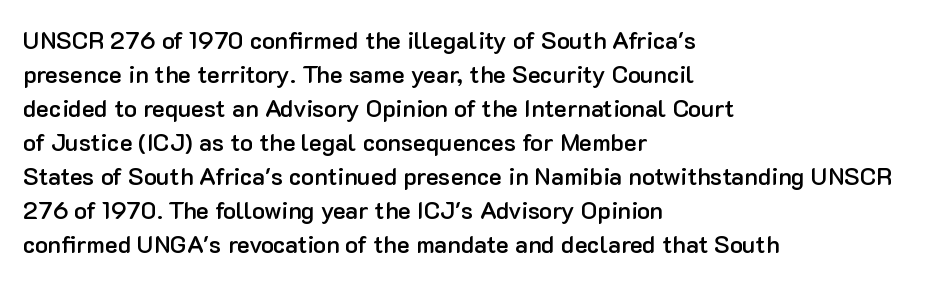
Bold? Not quite — semibold, heavier than regular but stopping short. Caption: standard tracking, unaltered. The setting favours the left margin, as ordinary paragraphs usually do. Leading matches the norm, producing a regular column. If you drew a line through each stem, it would be perfectly vertical. Bare-footed words on every line.
